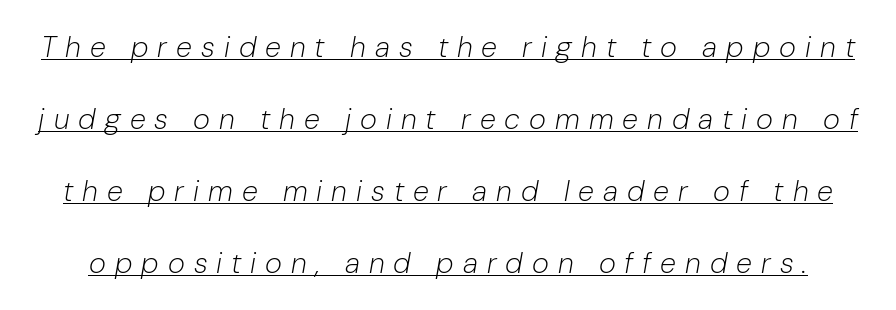
The specimen reads as italic at a glance. Proportional: the letters do not fall into vertical columns. A continuous stroke trails under the words, as in a hyperlink. Weight: in the light-to-regular range. Caption: expanded tracking, letters set apart. Leading: increased.
